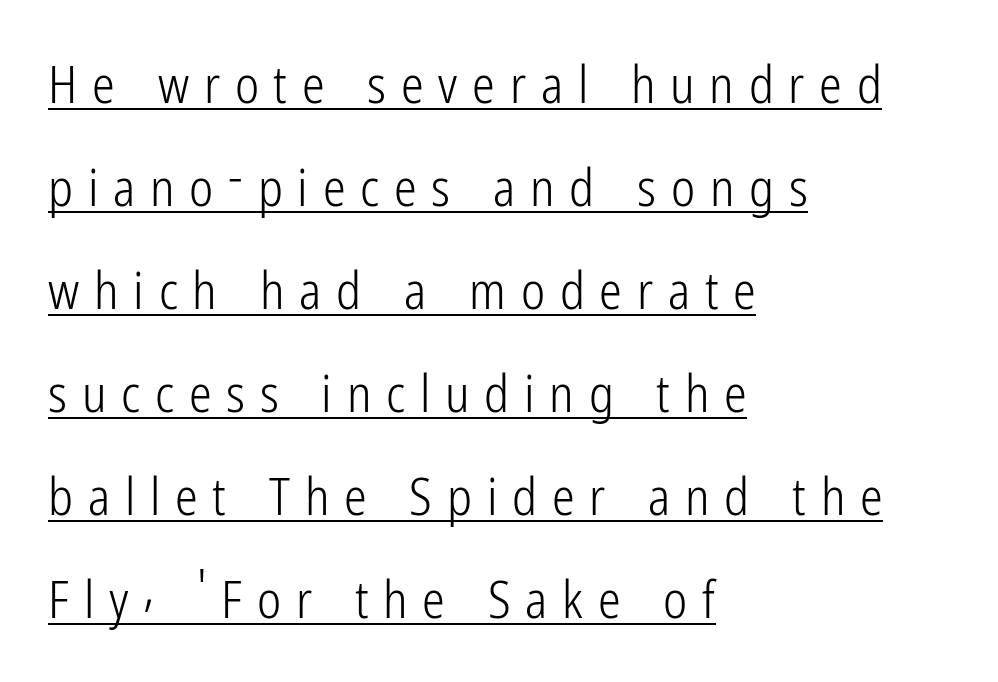
The passage is arranged the way most books set body copy — flush left. Underlining? Definitely there. Stroke thickness stays within the range of a standard reading face or lighter. Is this a sans? Yes — the strokes have no serifs. The lettering stays uniformly vertical, giving the passage a roman look. Regarding leading, the lines here are spaced well apart.
